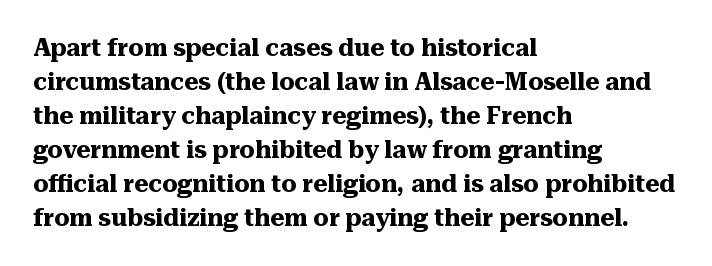
The passage shown stacks its lines at a standard gap. These lines keep a tight, regular rhythm from letter to letter. Descenders hang freely into open space. The sample has been set heavy, in full bold. Leftover space on each line is placed entirely after the last word. Nope, not italic — everything's standing straight.
